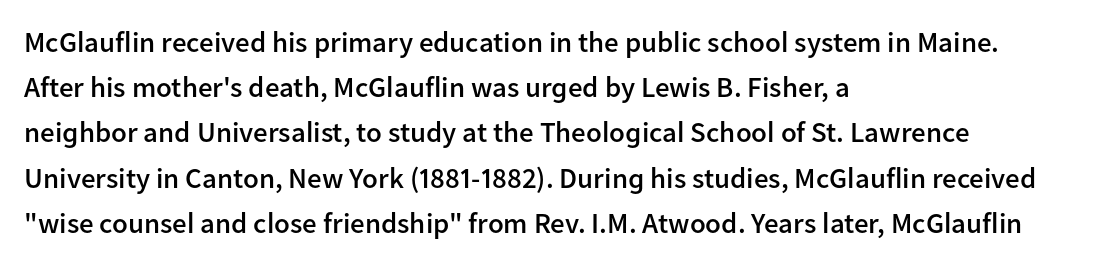
{"serif": "no", "italic": "no", "bold": "semi", "weight": "semibold", "width": "normal", "stroke_contrast": "low", "x_height": "medium", "monospaced": "no", "underline": "no", "align": "left", "line_spacing": "normal", "line_spacing_ratio": 1.56, "letter_spacing": "normal", "letter_spacing_em": 0.0, "glyph_px": 29}
